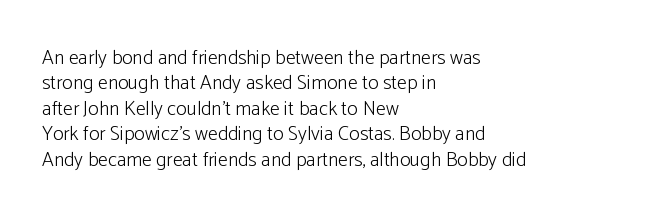
The image shows 20 px text type, upright; set left-aligned, normal line spacing (1.27x), normal letter spacing, not underlined.
